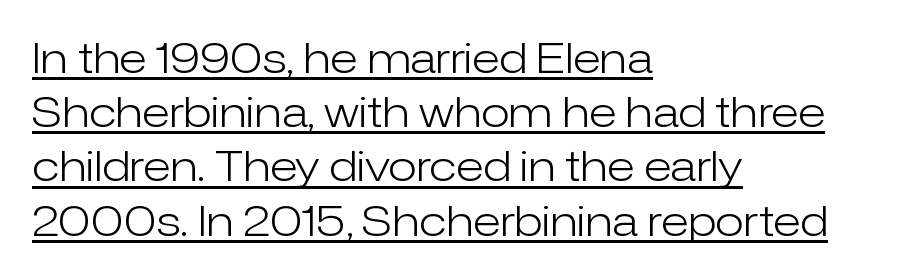
The image shows 42 px light sans-serif type, upright; set left-aligned, normal line spacing (1.29x), normal letter spacing, underlined; low stroke contrast and a medium x-height.
